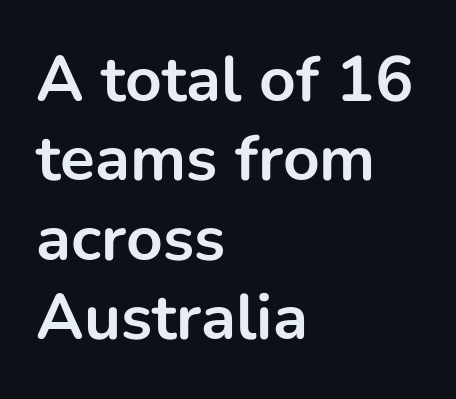
Q: Is the text bold? A: Yes.
Q: Is the text italic (slanted)? A: No, it is upright.
Q: Is the typeface a serif or a sans-serif typeface? A: Sans-serif.
Q: Is the text underlined? A: No.
Q: How is the paragraph aligned? A: Left-aligned.
Q: Is the spacing between letters normal or unusually wide? A: Normal.
Q: Width (condensed, normal, or wide)? A: Normal.
Q: Stroke contrast? A: Low.
Q: x-height? A: Medium.
Q: Monospaced? A: No.
